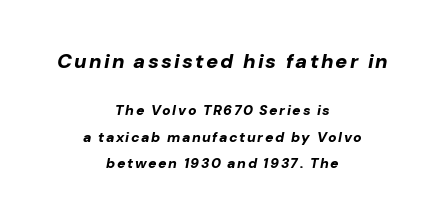
The passage shown begins with its larger block and ends with its smaller one. Anything drawn beneath the words? Only blank space. Strong, thick strokes mark this as bold type. The typography opts for an oblique posture over an upright one.
